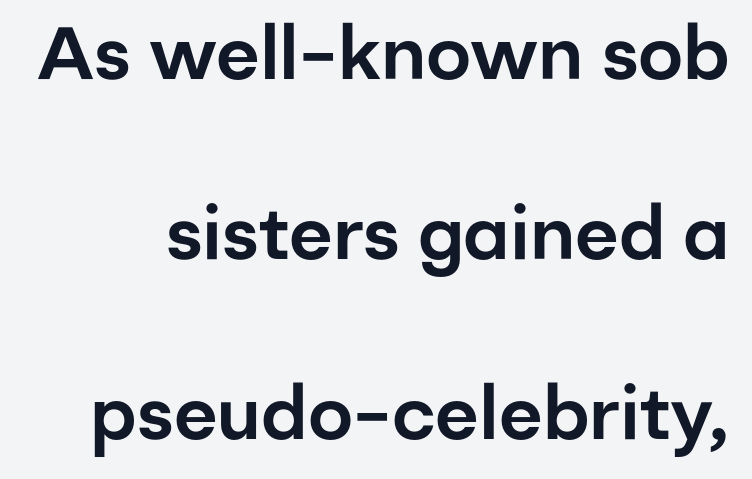
The image shows 74 px sans-serif type, upright; set loose line spacing (2.43x), normal letter spacing, not underlined; low stroke contrast and a medium x-height.
